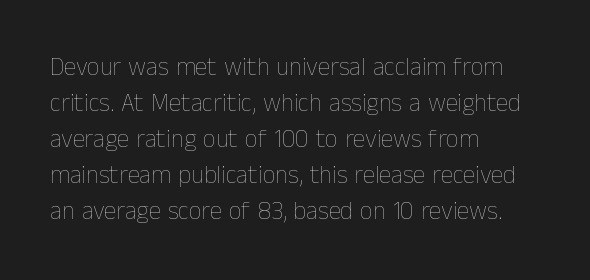
The rendering anchors every line to the left-hand side. Words appear dense and cohesive because spacing is normal. Does the leading feel generous? No, just average. A quiet, ordinary-to-light weight characterises the typeface.
